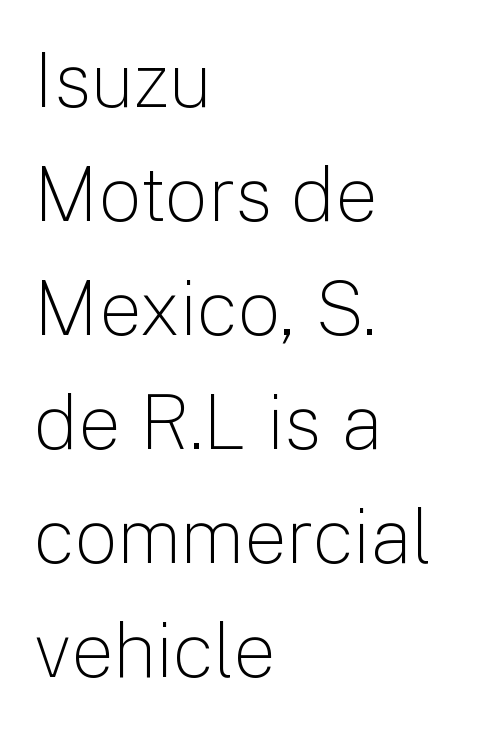
{"serif": "no", "italic": "no", "bold": "no", "weight": "light", "width": "normal", "stroke_contrast": "low", "x_height": "medium", "monospaced": "no", "underline": "no", "align": "left", "line_spacing": "normal", "line_spacing_ratio": 1.5, "letter_spacing": "normal", "letter_spacing_em": 0.0, "glyph_px": 76}
